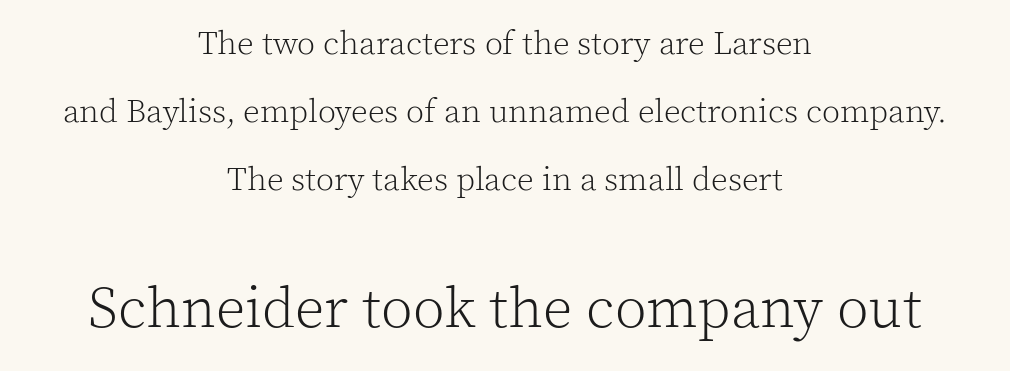
The image shows 58 px light serif type, upright; set centered, loose line spacing (2.06x), normal letter spacing, not underlined; the second (bottom) block is 1.76x larger; a medium x-height.
